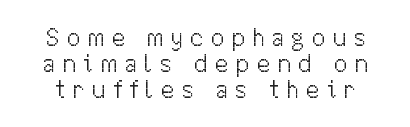
{"italic": "no", "bold": "no", "underline": "no", "line_spacing": "tight", "line_spacing_ratio": 1.05, "letter_spacing": "wide", "letter_spacing_em": 0.27, "glyph_px": 25}
